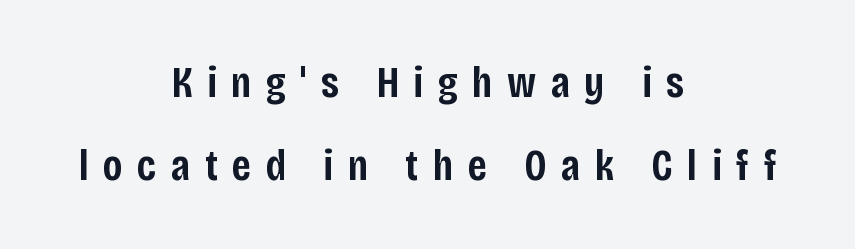
Font category for this specimen: sans-serif. Upright lettering throughout. What stands out about the letter spacing? Its width — letters are far apart. Compared with a flush-left layout, this one balances lines on the center instead.
